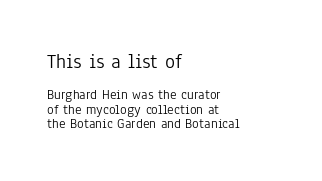
Q: Is the text bold? A: No.
Q: Is the text italic (slanted)? A: No, it is upright.
Q: Is the text underlined? A: No.
Q: How is the paragraph aligned? A: Left-aligned.
Q: Is the spacing between letters normal or unusually wide? A: Normal.
Q: Is the spacing between lines tight, normal or loose? A: Tight.
Q: Which block of text is set in a larger size, the first (top) or the second (bottom)? A: The first (top) one.
